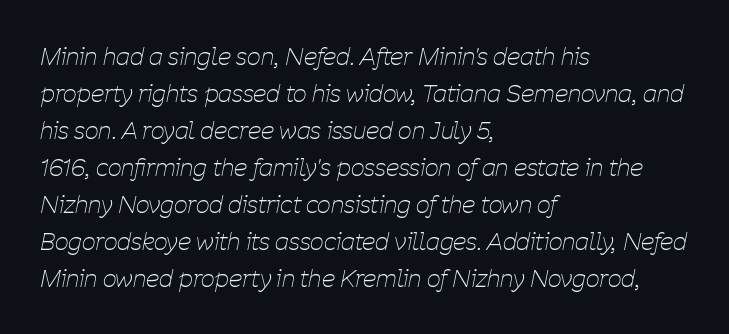
The lines sit at an ordinary, default distance from one another. There's an unmistakable incline to the writing here. Compared with a typical body face, this is equally light or lighter still. This rendering uses left alignment, leaving the right contour irregular. The passage shown has conventional tracking throughout.
